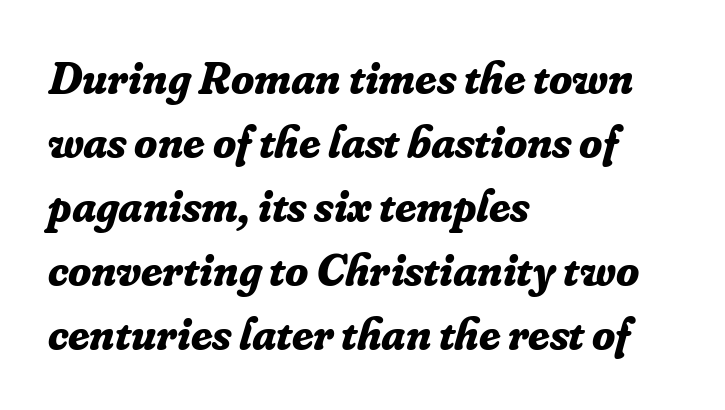
Q: Is the text bold? A: Yes.
Q: Is the text italic (slanted)? A: Yes, it leans right by about 16 degrees.
Q: Is the typeface a serif or a sans-serif typeface? A: Serif.
Q: Is the text underlined? A: No.
Q: How is the paragraph aligned? A: Left-aligned.
Q: Is the spacing between letters normal or unusually wide? A: Normal.
Q: Is the spacing between lines tight, normal or loose? A: Normal.
Q: Width (condensed, normal, or wide)? A: Normal.
Q: Stroke contrast? A: Low.
Q: x-height? A: Small.
Q: Monospaced? A: No.
